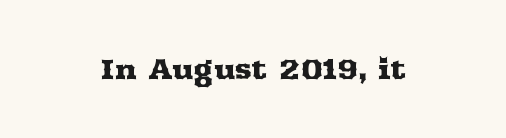
Do the characters align in a grid? No, the font is proportional. Underline: absent. What kind of face is this? One with serifs. Nothing unusual about the tracking: characters are spaced as the font intends. In terms of posture, this sample is upright.
